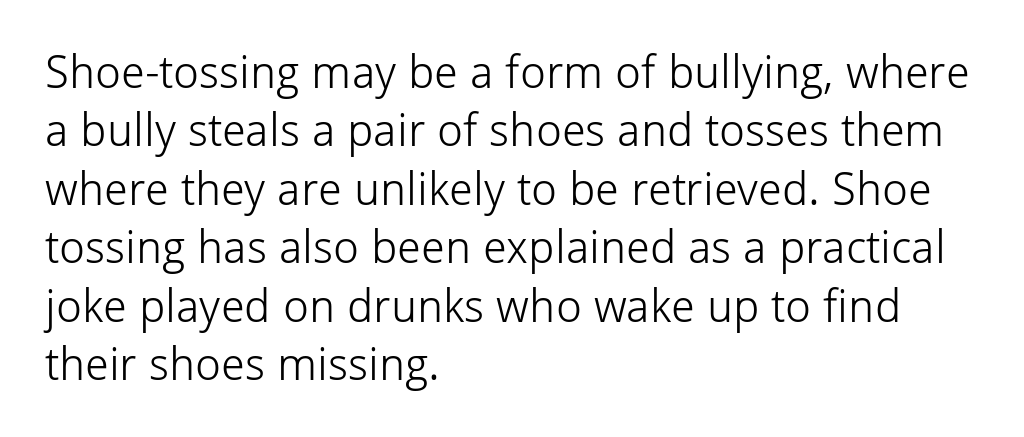
Q: Is the text bold? A: No.
Q: Is the text italic (slanted)? A: No, it is upright.
Q: Is the typeface a serif or a sans-serif typeface? A: Sans-serif.
Q: Is the text underlined? A: No.
Q: How is the paragraph aligned? A: Left-aligned.
Q: Is the spacing between letters normal or unusually wide? A: Normal.
Q: Is the spacing between lines tight, normal or loose? A: Normal.
Q: Width (condensed, normal, or wide)? A: Normal.
Q: Stroke contrast? A: Low.
Q: x-height? A: Medium.
Q: Monospaced? A: No.
